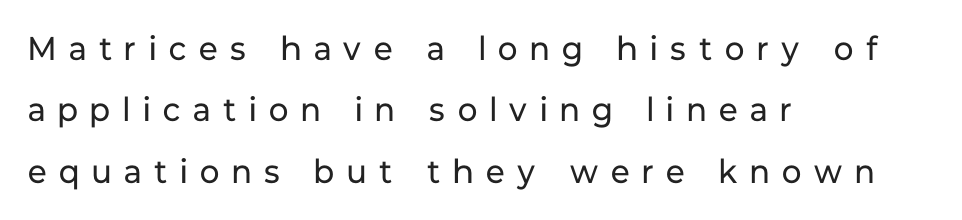
{"serif": "no", "italic": "no", "bold": "no", "weight": "regular", "width": "normal", "stroke_contrast": "low", "x_height": "medium", "monospaced": "no", "underline": "no", "align": "left", "line_spacing_ratio": 1.86, "letter_spacing": "wide", "letter_spacing_em": 0.39, "glyph_px": 33}
